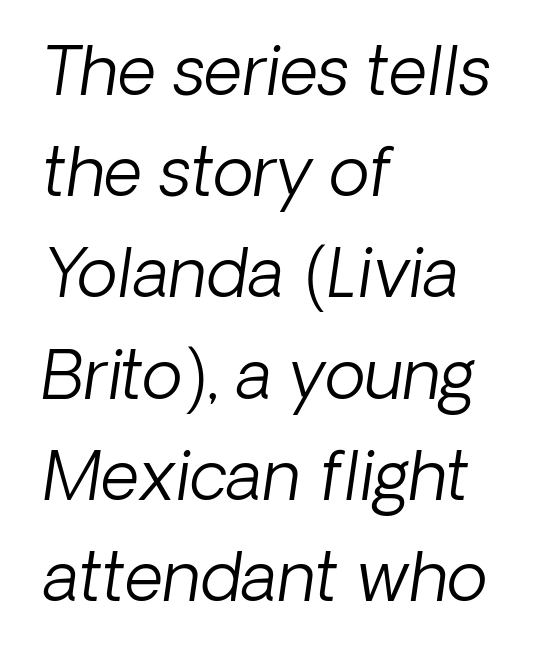
The image shows 67 px light type, italic (leaning right); set left-aligned, normal line spacing (1.51x), normal letter spacing, not underlined; low stroke contrast and a medium x-height.
